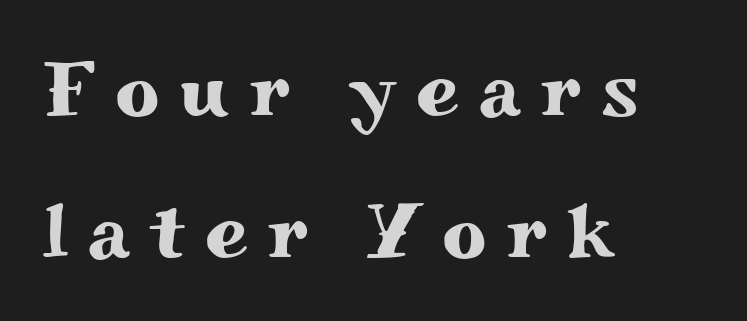
{"serif": "yes", "italic": "no", "width": "wide", "stroke_contrast": "medium", "x_height": "small", "monospaced": "no", "underline": "no", "align": "left", "line_spacing_ratio": 1.84, "letter_spacing": "wide", "letter_spacing_em": 0.26, "glyph_px": 77}
